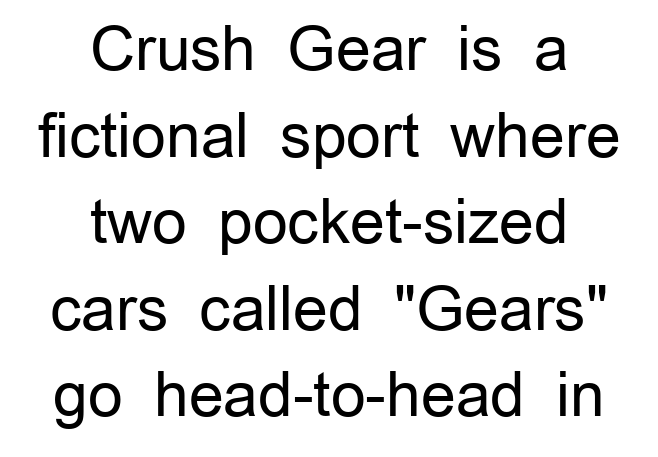
Weight: not bold — regular or lighter. Each letter keeps its own natural width here, so spacing adapts to shape. The specimen reads as upright at a glance. Letter spacing: default. The space beneath each line is pristine and unruled.
